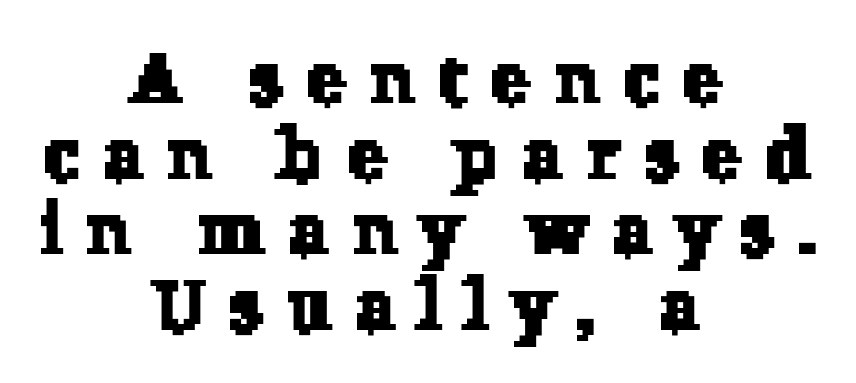
Q: Is the typeface a serif or a sans-serif typeface? A: Serif.
Q: Is the text underlined? A: No.
Q: How is the paragraph aligned? A: Centered.
Q: Is the spacing between letters normal or unusually wide? A: Unusually wide.
Q: Is the spacing between lines tight, normal or loose? A: Tight.
Q: Width (condensed, normal, or wide)? A: Normal.
Q: Stroke contrast? A: Low.
Q: x-height? A: Medium.
Q: Monospaced? A: No.
